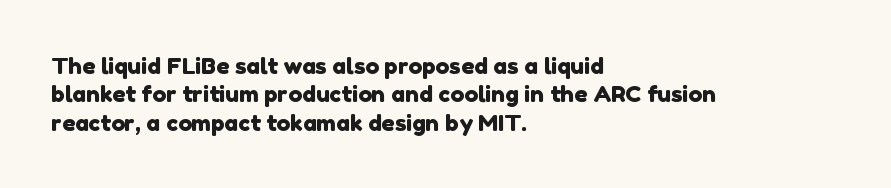
{"underline": "no", "align": "left", "line_spacing_ratio": 1.23, "letter_spacing": "normal", "letter_spacing_em": 0.0, "glyph_px": 23}
